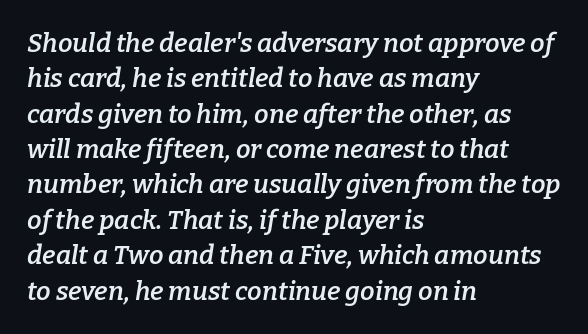
The setting favours the left margin, as ordinary paragraphs usually do. The line texture is even and compact thanks to regular tracking. Evenly set lines give the paragraph a standard silhouette. These lines were composed using italics. The strokes are fattened partway — semibold, not bold.
